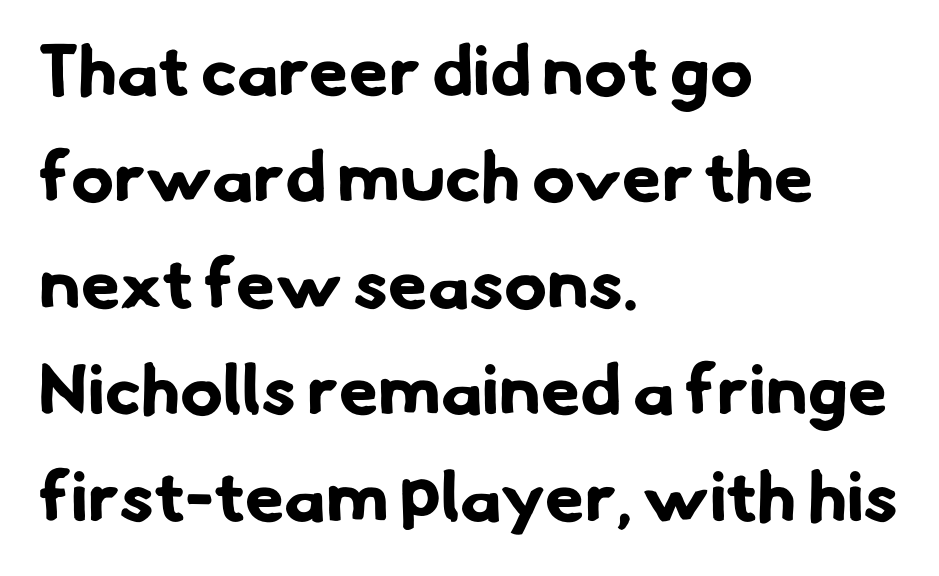
{"serif": "no", "bold": "yes", "weight": "bold", "width": "normal", "stroke_contrast": "low", "x_height": "small", "monospaced": "no", "underline": "no", "align": "left", "line_spacing": "normal", "line_spacing_ratio": 1.5, "letter_spacing": "normal", "letter_spacing_em": 0.0, "glyph_px": 71}
